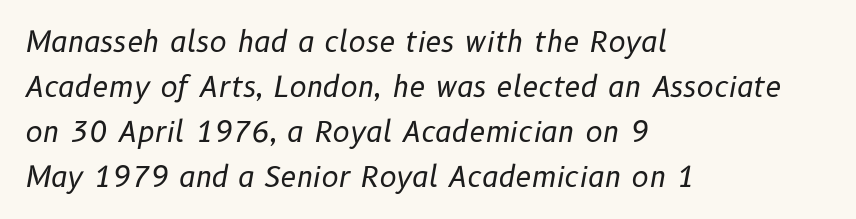
Q: Is the text bold? A: No.
Q: Is the text italic (slanted)? A: Yes, it leans right by about 10 degrees.
Q: Is the text underlined? A: No.
Q: How is the paragraph aligned? A: Left-aligned.
Q: Is the spacing between letters normal or unusually wide? A: Normal.
Q: Is the spacing between lines tight, normal or loose? A: Normal.
Q: Width (condensed, normal, or wide)? A: Normal.
Q: Stroke contrast? A: Low.
Q: x-height? A: Medium.
Q: Monospaced? A: No.
